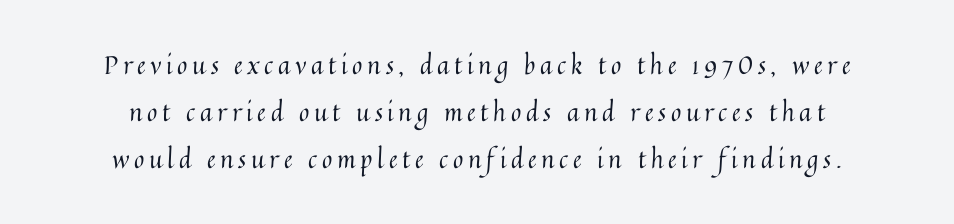
The image shows 25 px text type; set centered, line spacing 1.89x, not underlined.
